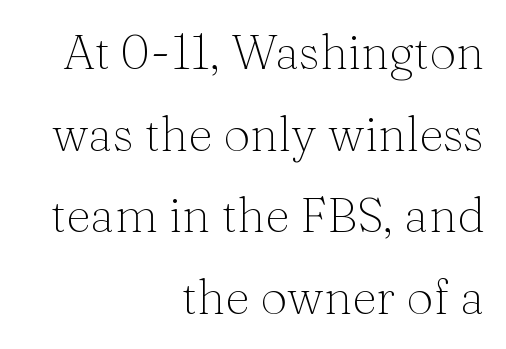
Q: Is the text bold? A: No.
Q: Is the text italic (slanted)? A: No, it is upright.
Q: Is the typeface a serif or a sans-serif typeface? A: Serif.
Q: Is the text underlined? A: No.
Q: How is the paragraph aligned? A: Right-aligned.
Q: Is the spacing between letters normal or unusually wide? A: Normal.
Q: Is the spacing between lines tight, normal or loose? A: Normal.
Q: Width (condensed, normal, or wide)? A: Normal.
Q: Stroke contrast? A: Medium.
Q: x-height? A: Medium.
Q: Monospaced? A: No.
